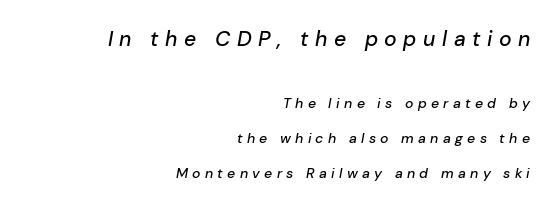
Q: Is the text italic (slanted)? A: Yes, it leans right by about 10 degrees.
Q: Is the text underlined? A: No.
Q: How is the paragraph aligned? A: Right-aligned.
Q: Is the spacing between letters normal or unusually wide? A: Unusually wide.
Q: Is the spacing between lines tight, normal or loose? A: Loose.
Q: Which block of text is set in a larger size, the first (top) or the second (bottom)? A: The first (top) one.
